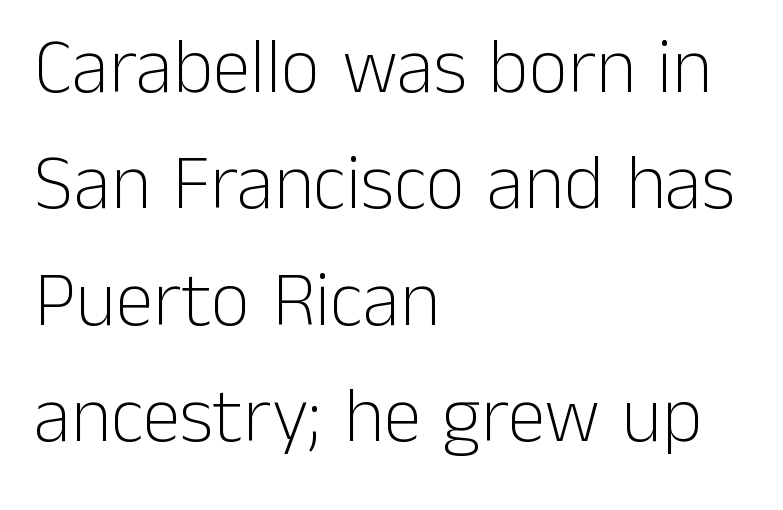
Q: Is the text bold? A: No.
Q: Is the text italic (slanted)? A: No, it is upright.
Q: Is the typeface a serif or a sans-serif typeface? A: Sans-serif.
Q: Is the text underlined? A: No.
Q: How is the paragraph aligned? A: Left-aligned.
Q: Is the spacing between letters normal or unusually wide? A: Normal.
Q: Is the spacing between lines tight, normal or loose? A: Normal.
Q: Width (condensed, normal, or wide)? A: Normal.
Q: Stroke contrast? A: Low.
Q: x-height? A: Medium.
Q: Monospaced? A: No.
